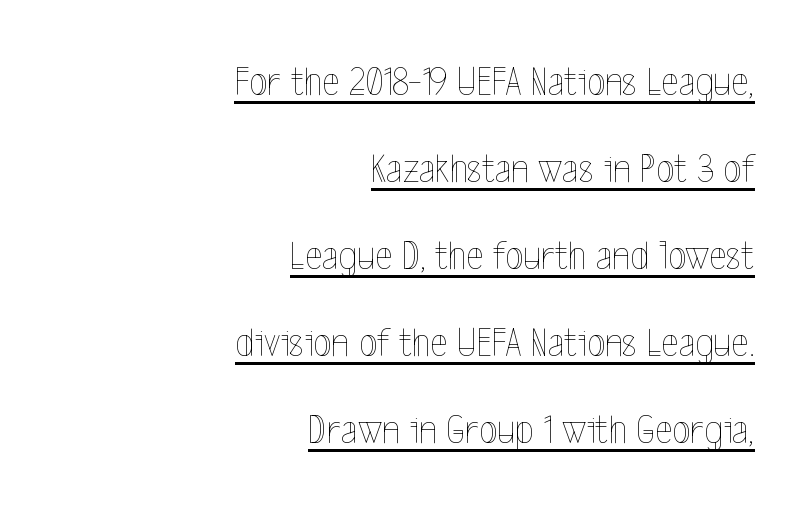
Q: Is the text bold? A: No.
Q: Is the text italic (slanted)? A: No, it is upright.
Q: Is the text underlined? A: Yes.
Q: How is the paragraph aligned? A: Right-aligned.
Q: Is the spacing between letters normal or unusually wide? A: Normal.
Q: Is the spacing between lines tight, normal or loose? A: Loose.
Q: Width (condensed, normal, or wide)? A: Condensed.
Q: x-height? A: Medium.
Q: Monospaced? A: No.
